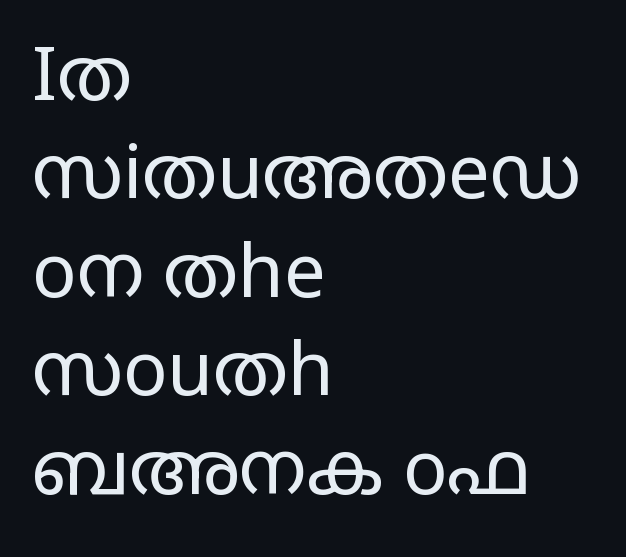
Q: Is the text bold? A: No.
Q: Is the text italic (slanted)? A: No, it is upright.
Q: Is the typeface a serif or a sans-serif typeface? A: Sans-serif.
Q: Is the text underlined? A: No.
Q: How is the paragraph aligned? A: Left-aligned.
Q: Is the spacing between letters normal or unusually wide? A: Normal.
Q: Is the spacing between lines tight, normal or loose? A: Normal.
Q: Width (condensed, normal, or wide)? A: Wide.
Q: Stroke contrast? A: Low.
Q: x-height? A: Large.
Q: Monospaced? A: No.
